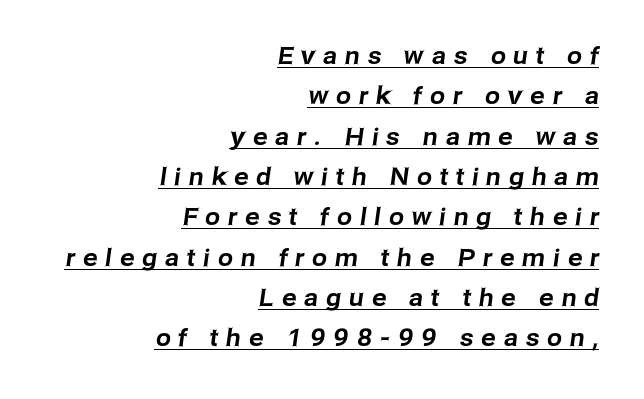
{"underline": "yes", "align": "right", "line_spacing": "normal", "line_spacing_ratio": 1.68, "letter_spacing": "wide", "letter_spacing_em": 0.33, "glyph_px": 24}
